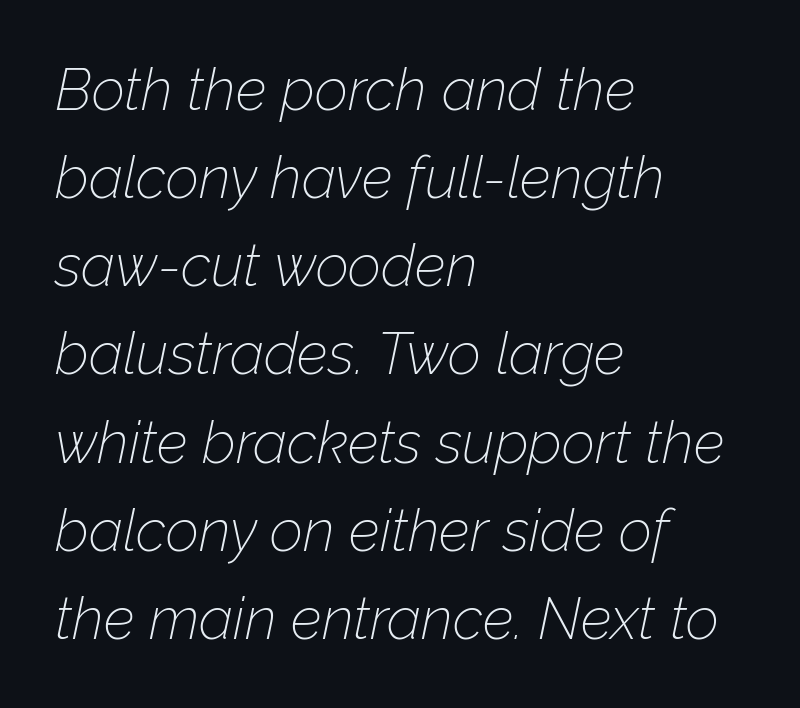
Vertical stems look standard width or narrower in stroke. Casual observation: everything's shoved over to the left. Honestly, the row spacing looks completely unremarkable. Default kerning and tracking; the words read as compact shapes.
